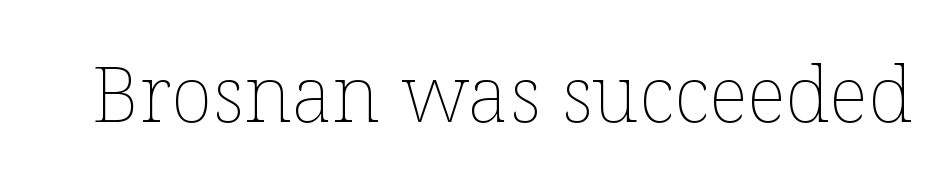
Q: Is the text bold? A: No.
Q: Is the text italic (slanted)? A: No, it is upright.
Q: Is the text underlined? A: No.
Q: Is the spacing between letters normal or unusually wide? A: Normal.
Q: Width (condensed, normal, or wide)? A: Normal.
Q: Stroke contrast? A: Low.
Q: x-height? A: Medium.
Q: Monospaced? A: No.
